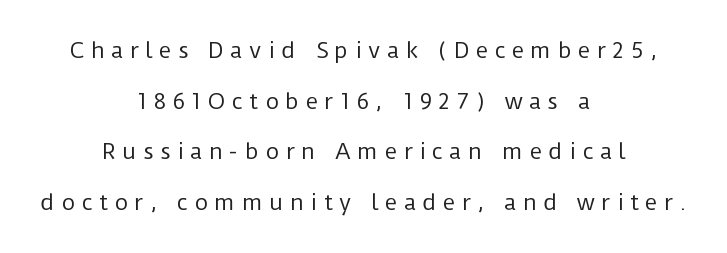
The image shows 21 px text type, upright; set centered, loose line spacing (2.41x), unusually wide letter spacing (+0.31 em), not underlined.
